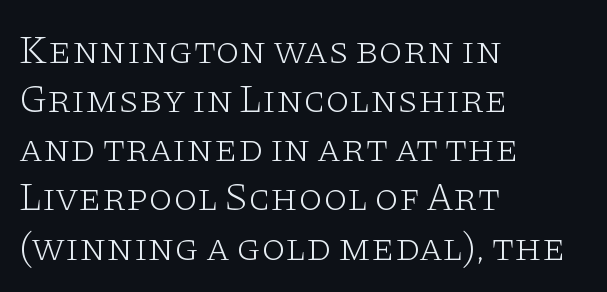
Q: Is the text bold? A: No.
Q: Is the text italic (slanted)? A: No, it is upright.
Q: Is the typeface a serif or a sans-serif typeface? A: Serif.
Q: Is the text underlined? A: No.
Q: How is the paragraph aligned? A: Left-aligned.
Q: Is the spacing between letters normal or unusually wide? A: Normal.
Q: Is the spacing between lines tight, normal or loose? A: Normal.
Q: Width (condensed, normal, or wide)? A: Wide.
Q: Stroke contrast? A: Low.
Q: x-height? A: Large.
Q: Monospaced? A: No.
